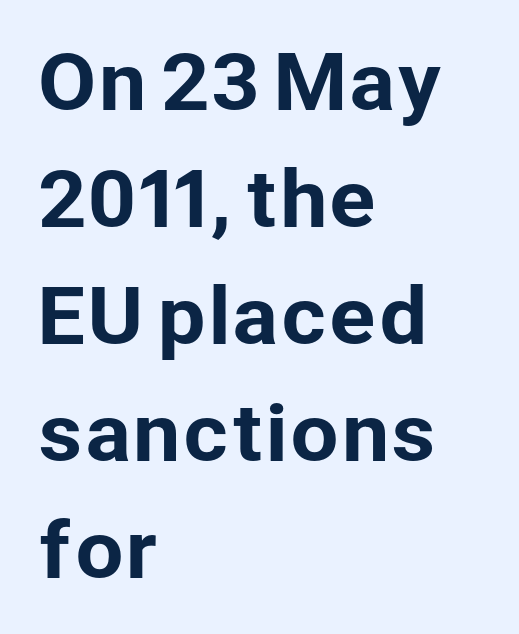
The image shows 77 px sans-serif type, upright; set left-aligned, normal line spacing (1.52x), normal letter spacing, not underlined; low stroke contrast and a medium x-height.
